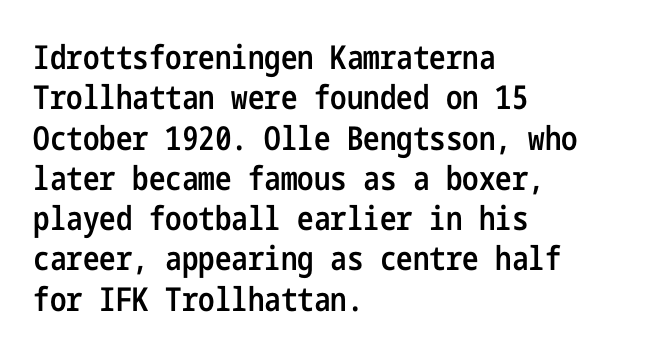
A somewhat darkened texture: the type is semibold rather than bold. Characters follow at the spacing the type designer built in. Ordinary non-slanted type is in use. The designer went with a sans here, leaving each stem footless.
